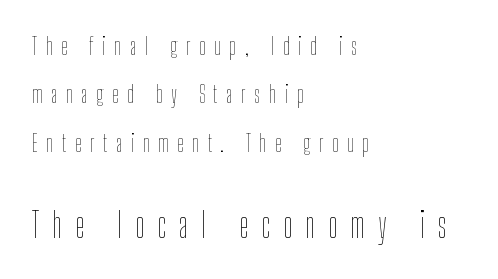
{"italic": "no", "bold": "no", "weight": "thin", "width": "condensed", "stroke_contrast": "low", "x_height": "medium", "monospaced": "no", "underline": "no", "align": "left", "line_spacing": "loose", "line_spacing_ratio": 2.1, "letter_spacing": "wide", "letter_spacing_em": 0.38, "larger_block": "second", "size_ratio": 1.48, "glyph_px": 34}
